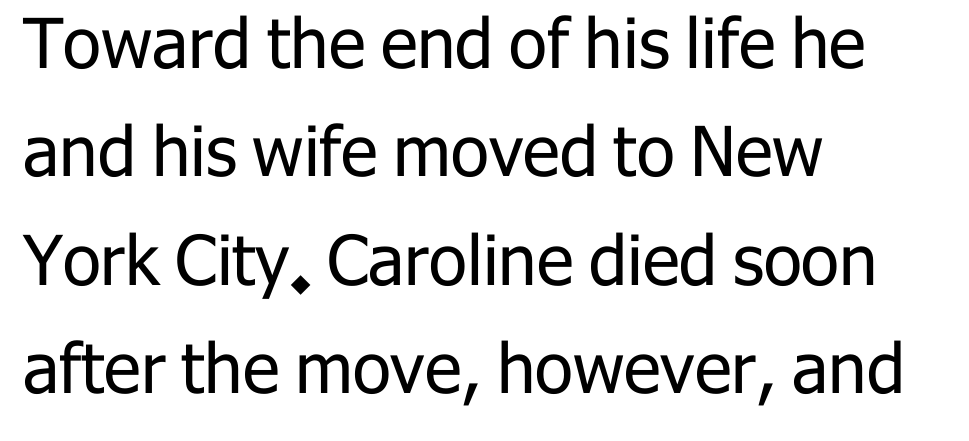
The foot of each line stays bare and open. Summary of vertical rhythm: regular, with standard interline spacing. The specimen reads as upright at a glance. One-word summary of the alignment: left.
